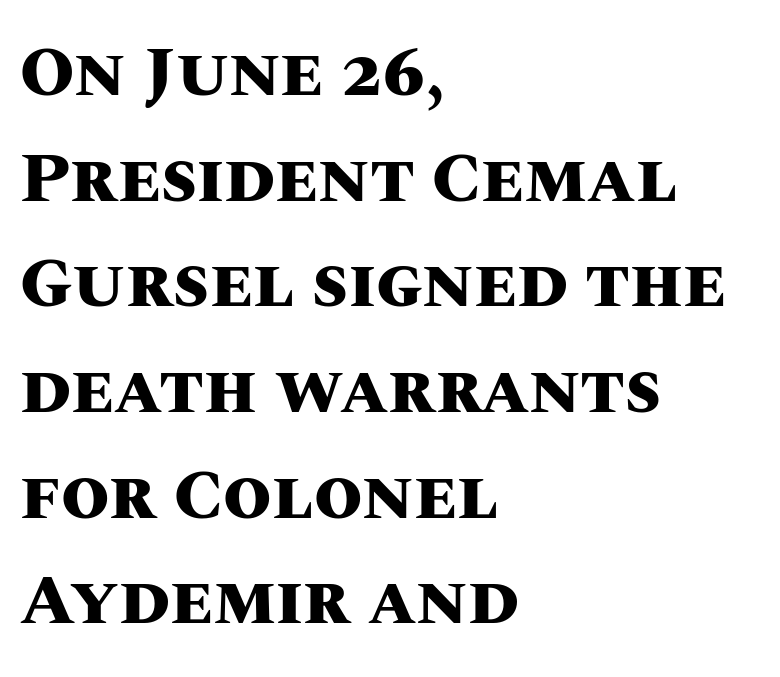
Q: Is the text bold? A: Yes.
Q: Is the text italic (slanted)? A: No, it is upright.
Q: Is the text underlined? A: No.
Q: How is the paragraph aligned? A: Left-aligned.
Q: Is the spacing between letters normal or unusually wide? A: Normal.
Q: Is the spacing between lines tight, normal or loose? A: Normal.
Q: Width (condensed, normal, or wide)? A: Normal.
Q: Stroke contrast? A: Medium.
Q: x-height? A: Large.
Q: Monospaced? A: No.
